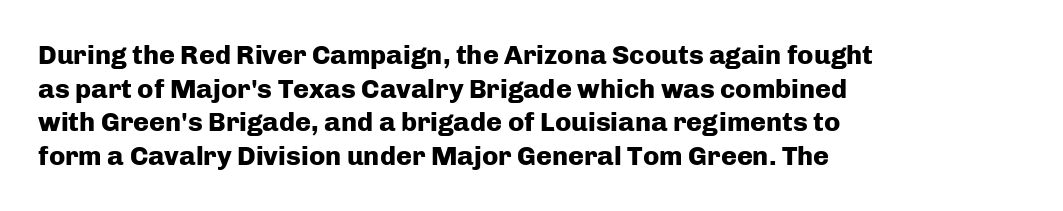
{"italic": "no", "bold": "yes", "underline": "no", "align": "left", "line_spacing": "normal", "line_spacing_ratio": 1.25, "letter_spacing": "normal", "letter_spacing_em": 0.0, "glyph_px": 27}
